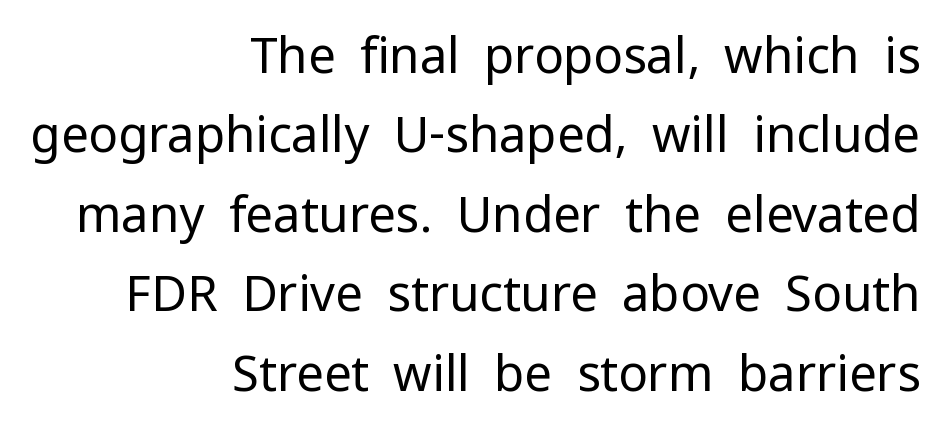
The face looks like a standard text weight, possibly lighter. Is this a sans? Yes — the strokes have no serifs. This sample uses plain, unmodified letter spacing. The letters stand straight up with perfectly vertical stems. The setting favours the right margin, as signatures and pull-quotes sometimes do.
